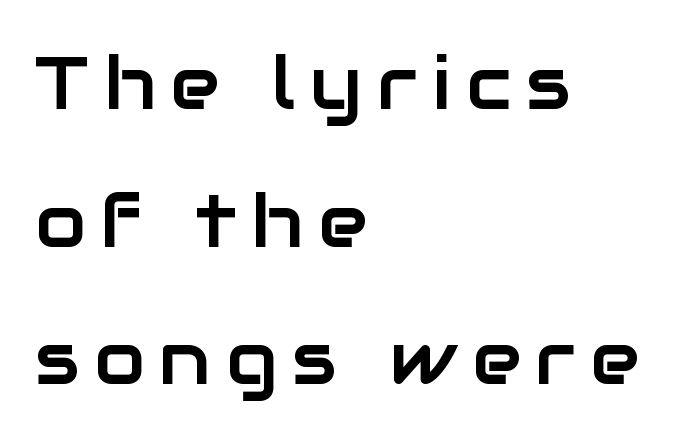
The image shows 74 px sans-serif type, upright; set left-aligned, line spacing 1.86x, unusually wide letter spacing (+0.2 em), not underlined; low stroke contrast and a medium x-height.
